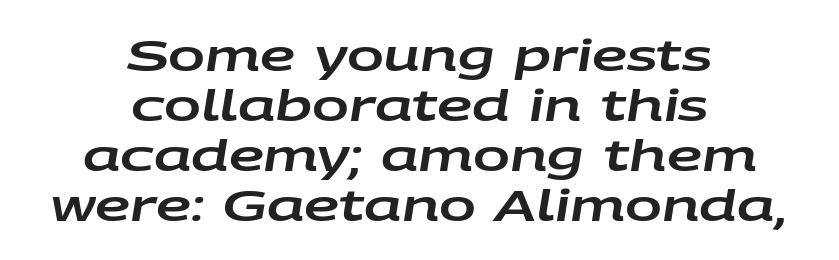
Visually the block forms a symmetrical silhouette, jagged on both flanks. The specimen reads as italic at a glance. The face used here is rendered with its standard letterfit. A clean baseline with only descenders dipping below it.
